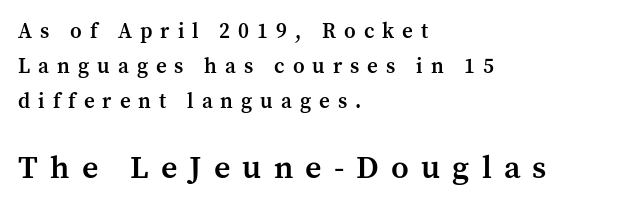
{"serif": "yes", "italic": "no", "bold": "semi", "weight": "semibold", "width": "normal", "stroke_contrast": "medium", "x_height": "medium", "monospaced": "no", "underline": "no", "align": "left", "line_spacing": "normal", "line_spacing_ratio": 1.66, "letter_spacing": "wide", "letter_spacing_em": 0.38, "larger_block": "second", "size_ratio": 1.52, "glyph_px": 32}
